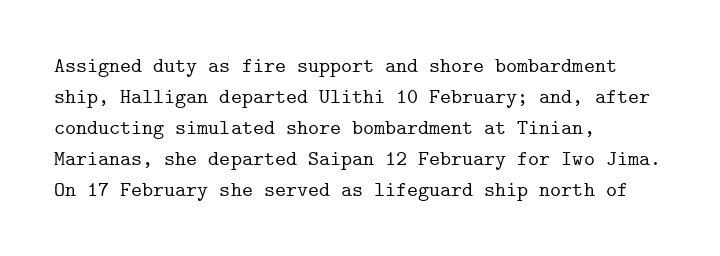
The image shows 21 px text type, upright; set left-aligned, normal line spacing (1.48x), normal letter spacing, not underlined.
